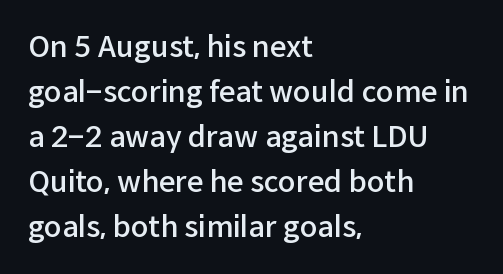
A typesetter would call this proportional, since set widths differ per character. The passage shown is typeset with a sans-serif family. Italic? Not at all — the glyphs are vertical. A typesetter would call this leading conventional body-copy spacing.
